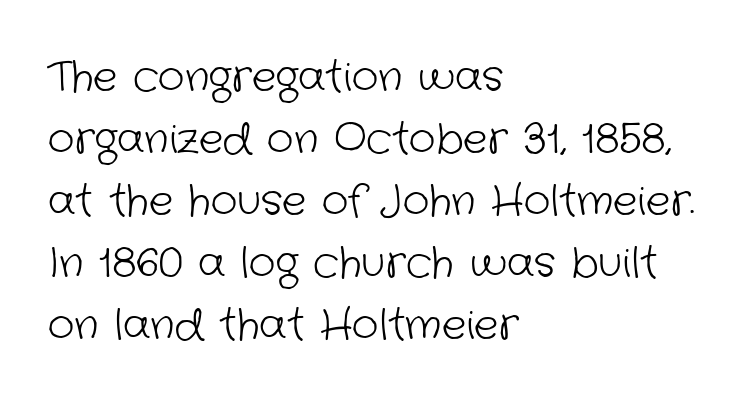
{"serif": "no", "bold": "no", "weight": "light", "width": "normal", "stroke_contrast": "low", "x_height": "medium", "monospaced": "no", "underline": "no", "align": "left", "line_spacing": "normal", "line_spacing_ratio": 1.51, "letter_spacing": "normal", "letter_spacing_em": 0.0, "glyph_px": 41}
